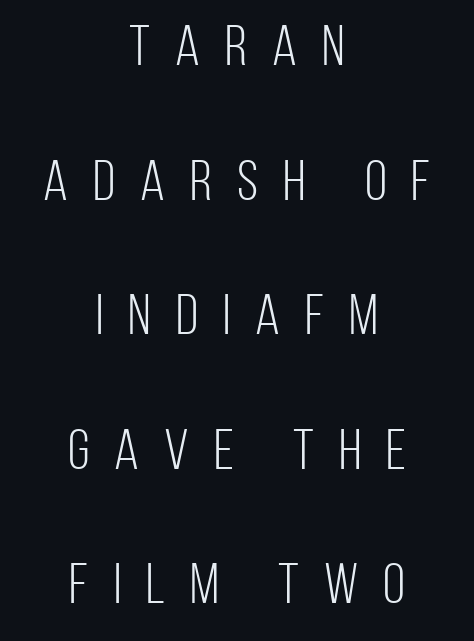
{"serif": "no", "italic": "no", "bold": "no", "weight": "light", "width": "condensed", "stroke_contrast": "low", "x_height": "large", "monospaced": "no", "underline": "no", "align": "center", "line_spacing": "loose", "line_spacing_ratio": 2.36, "letter_spacing": "wide", "letter_spacing_em": 0.44, "glyph_px": 57}
